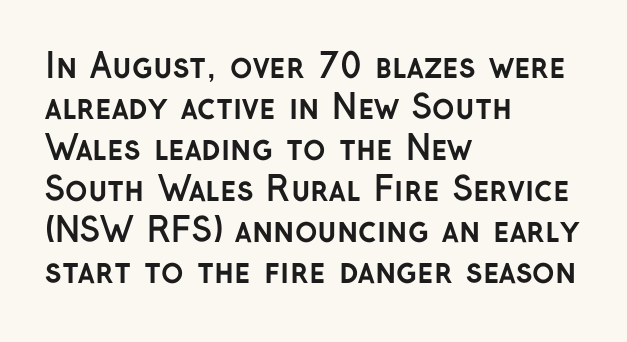
Q: Is the text bold? A: Yes.
Q: Is the text italic (slanted)? A: No, it is upright.
Q: Is the typeface a serif or a sans-serif typeface? A: Sans-serif.
Q: Is the text underlined? A: No.
Q: How is the paragraph aligned? A: Left-aligned.
Q: Is the spacing between letters normal or unusually wide? A: Normal.
Q: Width (condensed, normal, or wide)? A: Normal.
Q: Stroke contrast? A: Low.
Q: x-height? A: Medium.
Q: Monospaced? A: No.
